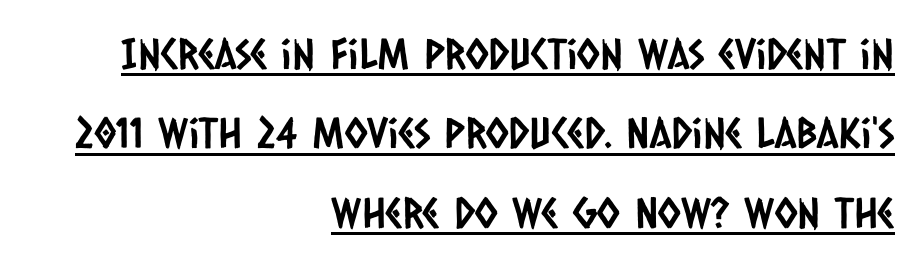
Q: Is the typeface a serif or a sans-serif typeface? A: Sans-serif.
Q: Is the text underlined? A: Yes.
Q: How is the paragraph aligned? A: Right-aligned.
Q: Is the spacing between letters normal or unusually wide? A: Normal.
Q: Width (condensed, normal, or wide)? A: Condensed.
Q: Stroke contrast? A: Low.
Q: x-height? A: Large.
Q: Monospaced? A: No.
